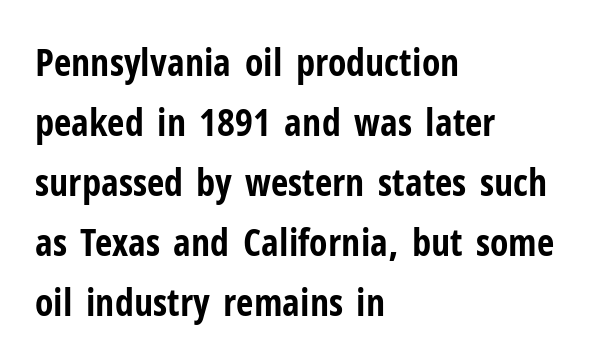
The image shows 38 px bold, condensed sans-serif type, upright; set left-aligned, normal line spacing (1.58x), normal letter spacing, not underlined; low stroke contrast and a medium x-height.
